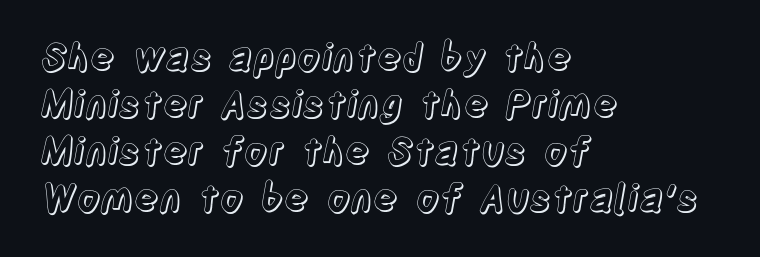
Q: Is the text italic (slanted)? A: Yes.
Q: Is the text underlined? A: No.
Q: How is the paragraph aligned? A: Left-aligned.
Q: Is the spacing between letters normal or unusually wide? A: Normal.
Q: Is the spacing between lines tight, normal or loose? A: Normal.
Q: Width (condensed, normal, or wide)? A: Condensed.
Q: x-height? A: Large.
Q: Monospaced? A: No.
